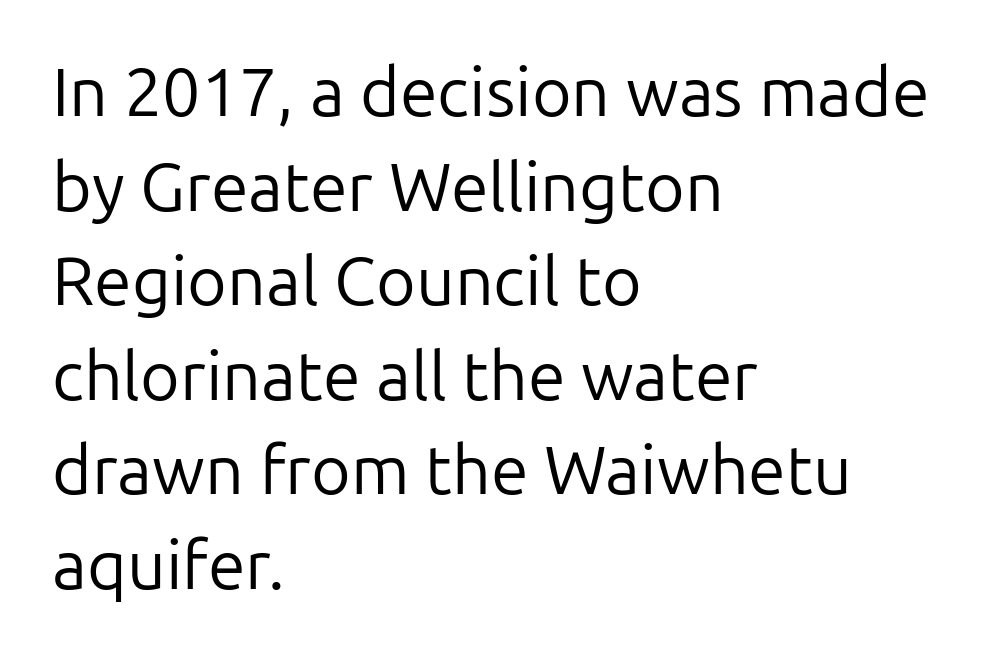
Q: Is the text bold? A: No.
Q: Is the text italic (slanted)? A: No, it is upright.
Q: Is the typeface a serif or a sans-serif typeface? A: Sans-serif.
Q: Is the text underlined? A: No.
Q: How is the paragraph aligned? A: Left-aligned.
Q: Is the spacing between letters normal or unusually wide? A: Normal.
Q: Is the spacing between lines tight, normal or loose? A: Normal.
Q: Width (condensed, normal, or wide)? A: Normal.
Q: Stroke contrast? A: Low.
Q: x-height? A: Medium.
Q: Monospaced? A: No.
